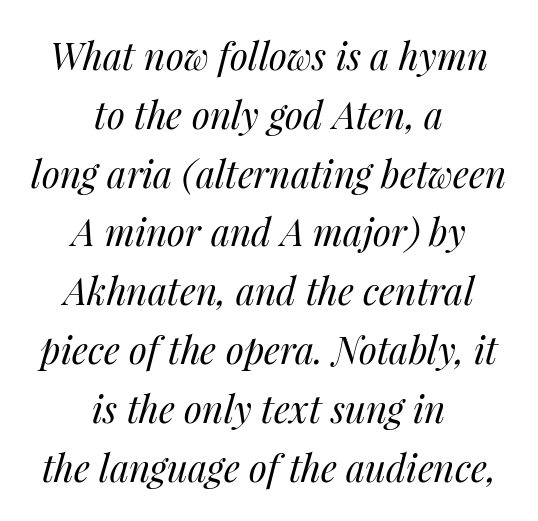
{"italic": "yes", "lean": "right", "slant_degrees": 14, "bold": "no", "weight": "regular", "width": "normal", "stroke_contrast": "medium", "x_height": "medium", "monospaced": "no", "underline": "no", "align": "center", "line_spacing": "normal", "line_spacing_ratio": 1.59, "letter_spacing": "normal", "letter_spacing_em": 0.0, "glyph_px": 37}
